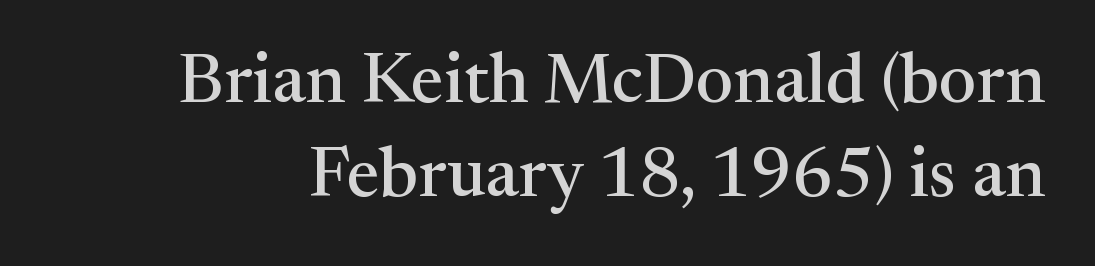
{"serif": "yes", "italic": "no", "width": "normal", "stroke_contrast": "medium", "x_height": "medium", "monospaced": "no", "underline": "no", "line_spacing": "normal", "line_spacing_ratio": 1.35, "letter_spacing": "normal", "letter_spacing_em": 0.0, "glyph_px": 70}
